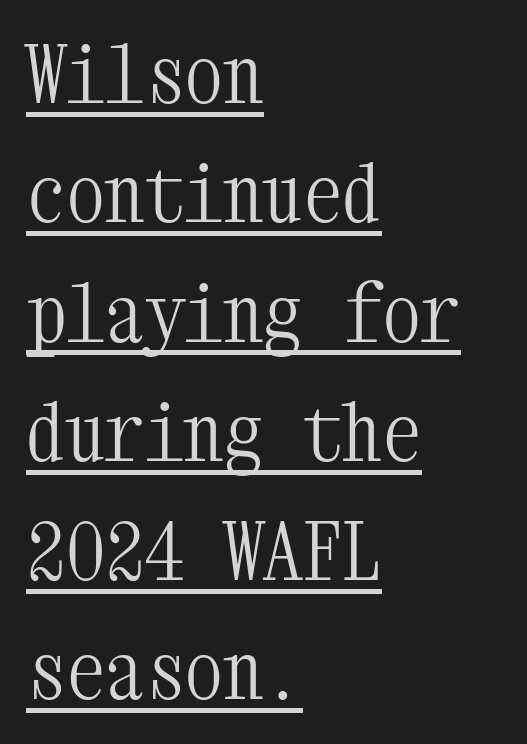
How would I describe the line gaps? Plain and ordinary. Is the stroke heavy? The answer is a plain regular-or-lighter. The setting favours the left margin, as ordinary paragraphs usually do. Notice how a bar underscores the lettering throughout. The lettering holds an erect, upright posture throughout.
